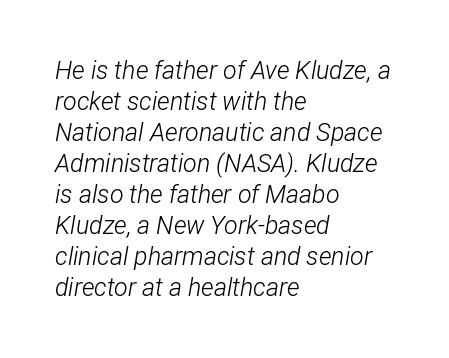
The image shows 25 px text type, italic (leaning right); set left-aligned, line spacing 1.24x, normal letter spacing, not underlined.
